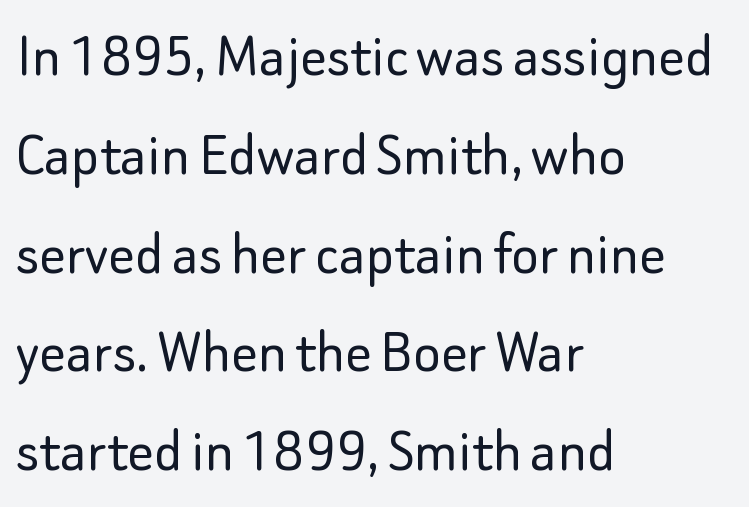
This rendering uses left alignment, leaving the right contour irregular. The string is rendered with underlining switched off. Stroke thickness stays within the range of a standard reading face or lighter. Default kerning and tracking; the words read as compact shapes.
